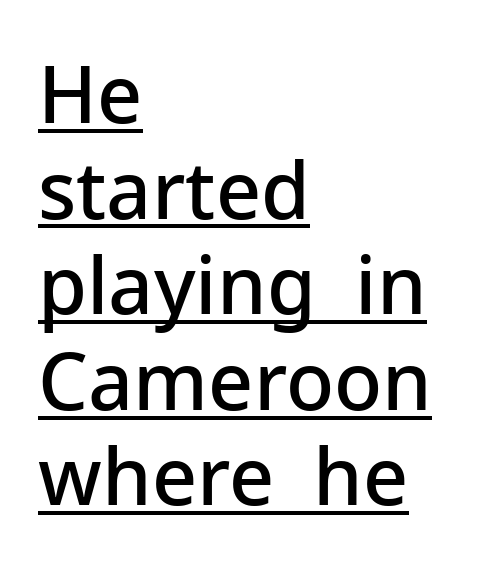
Q: Is the text bold? A: Semi-bold.
Q: Is the text italic (slanted)? A: No, it is upright.
Q: Is the typeface a serif or a sans-serif typeface? A: Sans-serif.
Q: Is the text underlined? A: Yes.
Q: How is the paragraph aligned? A: Left-aligned.
Q: Is the spacing between letters normal or unusually wide? A: Normal.
Q: Width (condensed, normal, or wide)? A: Normal.
Q: Stroke contrast? A: Low.
Q: x-height? A: Medium.
Q: Monospaced? A: No.
